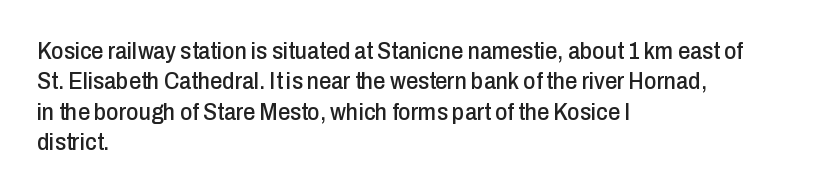
{"italic": "no", "underline": "no", "align": "left", "line_spacing": "normal", "line_spacing_ratio": 1.27, "letter_spacing": "normal", "letter_spacing_em": 0.0, "glyph_px": 24}
